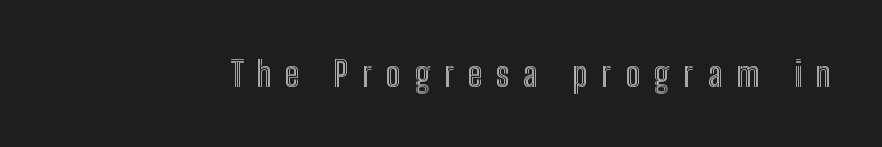
The image shows 35 px condensed type, upright; set unusually wide letter spacing (+0.39 em), not underlined; a medium x-height.
